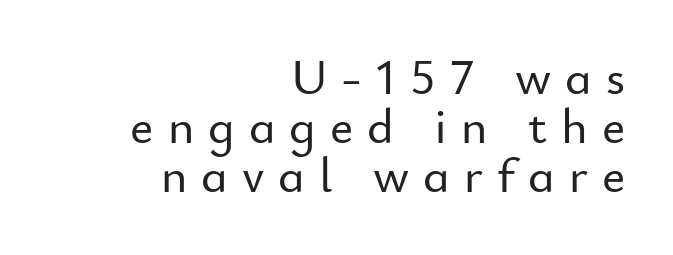
The image shows 50 px sans-serif type, upright; set right-aligned, tight line spacing (0.98x), unusually wide letter spacing (+0.28 em), not underlined; low stroke contrast and a small x-height.
